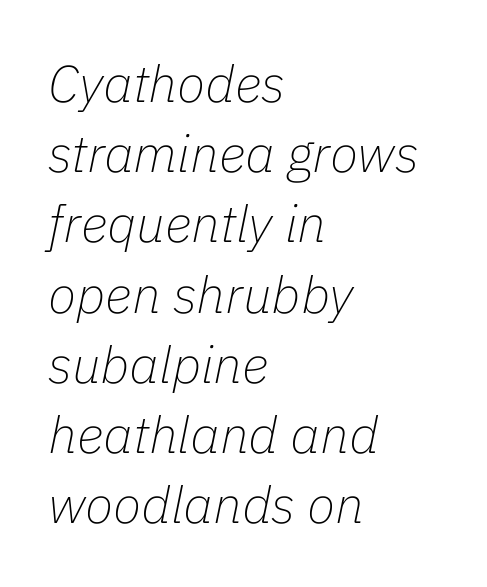
The rendering applies a slant to the glyphs. Compared with a centered layout, this one pins lines to the left instead. The passage shown stacks its lines at a standard gap. Proportional: the letters do not fall into vertical columns.
